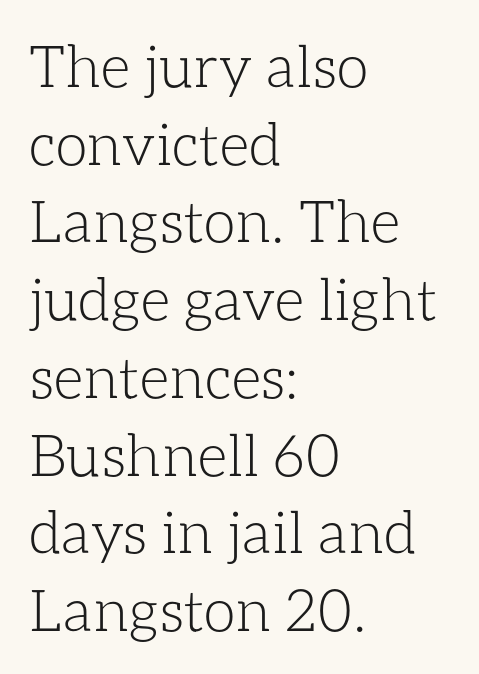
Anything drawn beneath the words? Only blank space. No italicization has been applied; the sample stays upright. Vertically, the passage feels balanced, rows spaced as you'd expect. Is the type heavy? It reads as light-to-regular instead.
